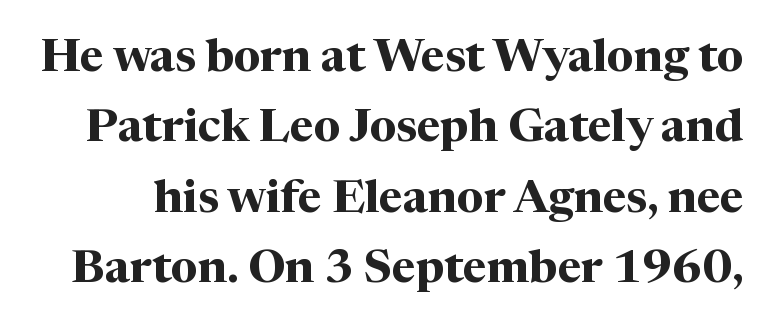
Q: Is the text bold? A: Yes.
Q: Is the text italic (slanted)? A: No, it is upright.
Q: Is the typeface a serif or a sans-serif typeface? A: Serif.
Q: Is the text underlined? A: No.
Q: Is the spacing between letters normal or unusually wide? A: Normal.
Q: Is the spacing between lines tight, normal or loose? A: Normal.
Q: Width (condensed, normal, or wide)? A: Normal.
Q: Stroke contrast? A: Medium.
Q: x-height? A: Medium.
Q: Monospaced? A: No.
